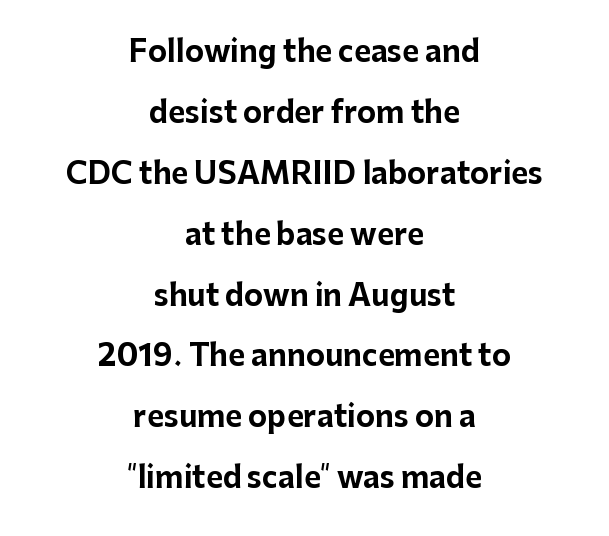
The zone under the glyphs is completely vacant. The font is running at its bold setting. Tall strokes in this sample are plumb rather than angled. Centered paragraph, ragged on both sides. Letter spacing: default. The space between consecutive lines is lavish.
